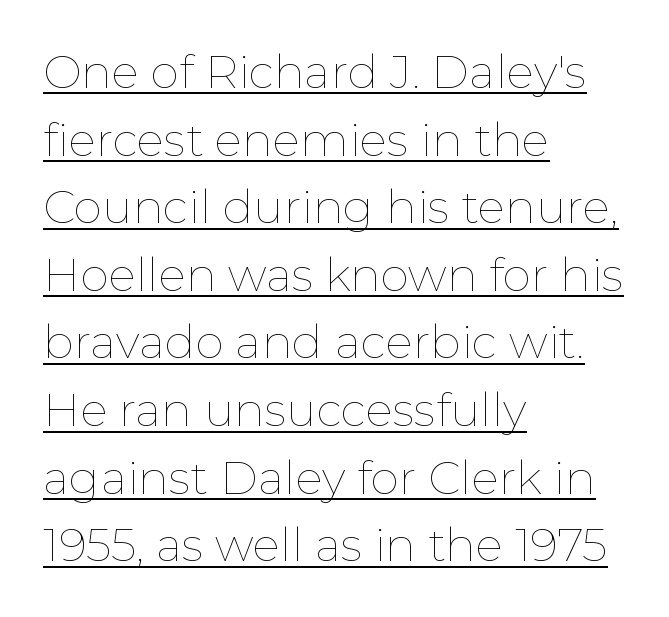
The paragraph has a hard left edge and a soft right edge. In terms of leading, this rendering sits right in the middle. Letters have the restrained weight of plain body copy at most. The rendering keeps characters at their native spacing. The glyphs are accompanied by a horizontal stroke just below them. The letters stand straight up with perfectly vertical stems.
